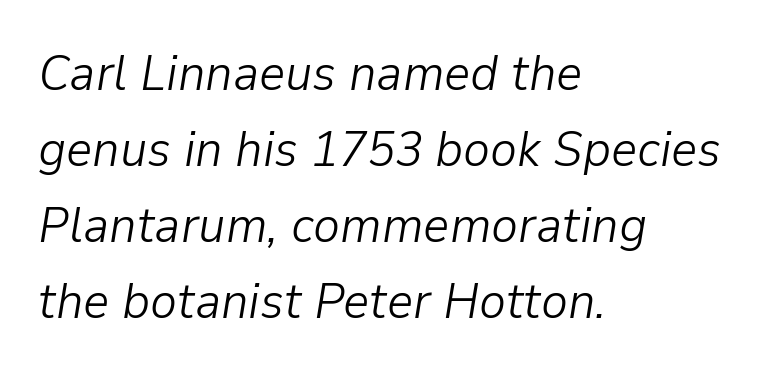
{"italic": "yes", "lean": "right", "slant_degrees": 9, "bold": "no", "weight": "light", "width": "normal", "stroke_contrast": "low", "x_height": "medium", "monospaced": "no", "underline": "no", "align": "left", "line_spacing": "normal", "line_spacing_ratio": 1.49, "letter_spacing": "normal", "letter_spacing_em": 0.0, "glyph_px": 51}
